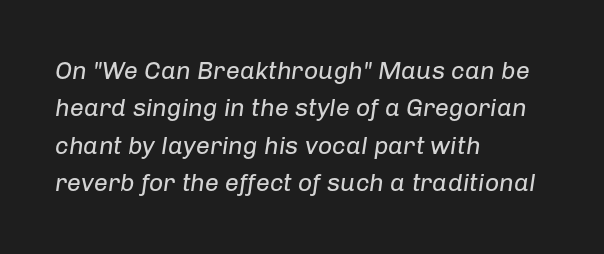
Where is the straight margin? On the left. The rendering uses a moderate line-height, typical for paragraphs. Weight class: somewhere from thin through regular. The font's italic variant was chosen for this text. Honestly, there is no underline to notice here at all. Tracking value appears to be zero — textbook default spacing.
